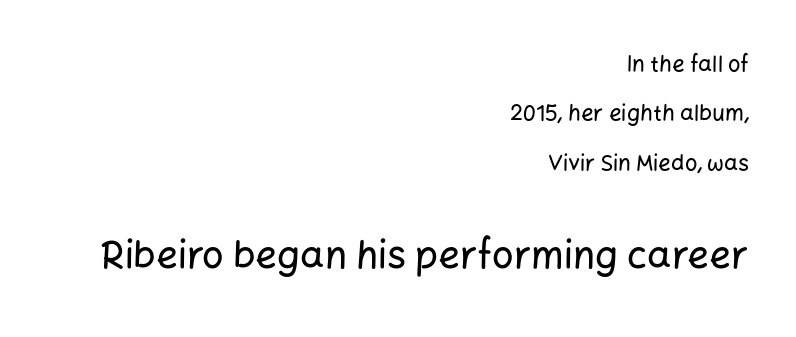
{"serif": "no", "italic": "no", "width": "normal", "stroke_contrast": "low", "x_height": "medium", "monospaced": "no", "underline": "no", "align": "right", "line_spacing": "loose", "line_spacing_ratio": 2.25, "letter_spacing": "normal", "letter_spacing_em": 0.0, "larger_block": "second", "size_ratio": 1.73, "glyph_px": 38}
